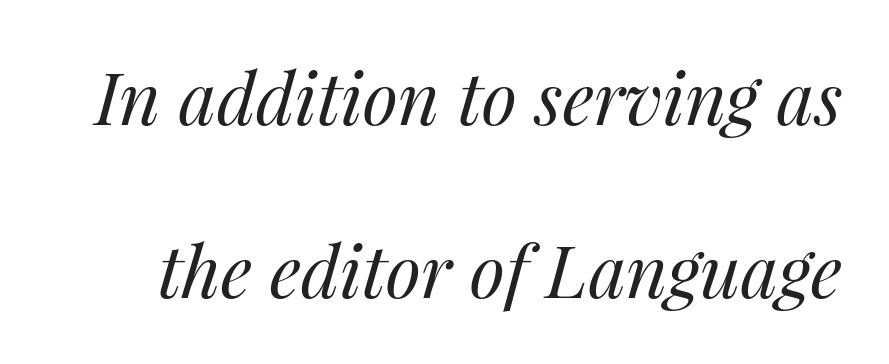
{"italic": "yes", "lean": "right", "slant_degrees": 14, "bold": "no", "weight": "regular", "width": "normal", "stroke_contrast": "medium", "x_height": "medium", "monospaced": "no", "underline": "no", "line_spacing": "loose", "line_spacing_ratio": 2.4, "letter_spacing": "normal", "letter_spacing_em": 0.0, "glyph_px": 72}
